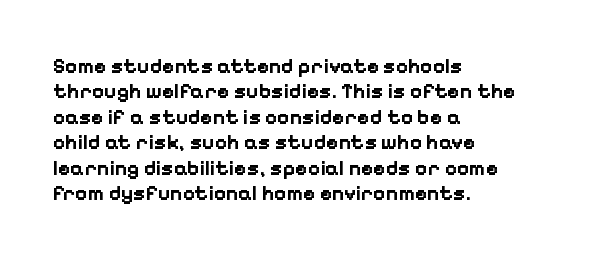
The gaps between neighbouring characters are ordinary and unremarkable. Heavy, bold letterforms. Posture: straight, roman, zero tilt. Caption: multi-line text, flush left, ragged right. Clear beneath every line of the passage.
